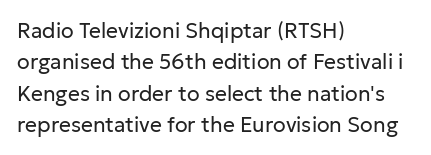
The image shows 21 px text type, upright; set left-aligned, normal line spacing (1.49x), normal letter spacing, not underlined.
